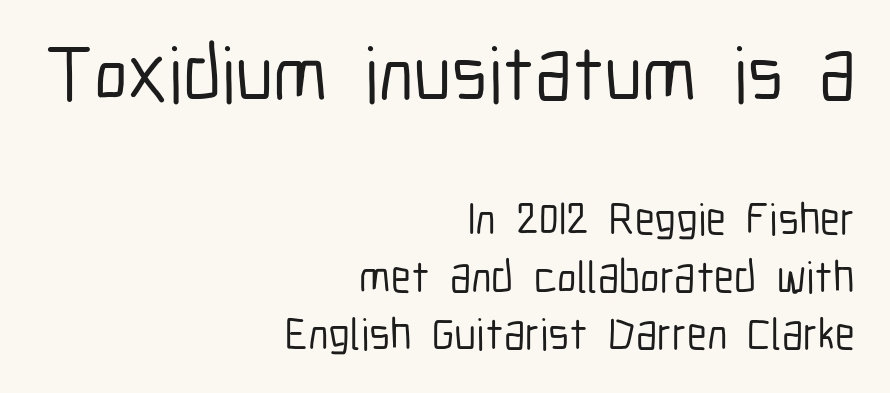
{"serif": "no", "italic": "no", "width": "condensed", "stroke_contrast": "low", "x_height": "medium", "monospaced": "no", "underline": "no", "align": "right", "line_spacing": "normal", "line_spacing_ratio": 1.28, "letter_spacing": "normal", "letter_spacing_em": 0.0, "larger_block": "first", "size_ratio": 1.73, "glyph_px": 78}
